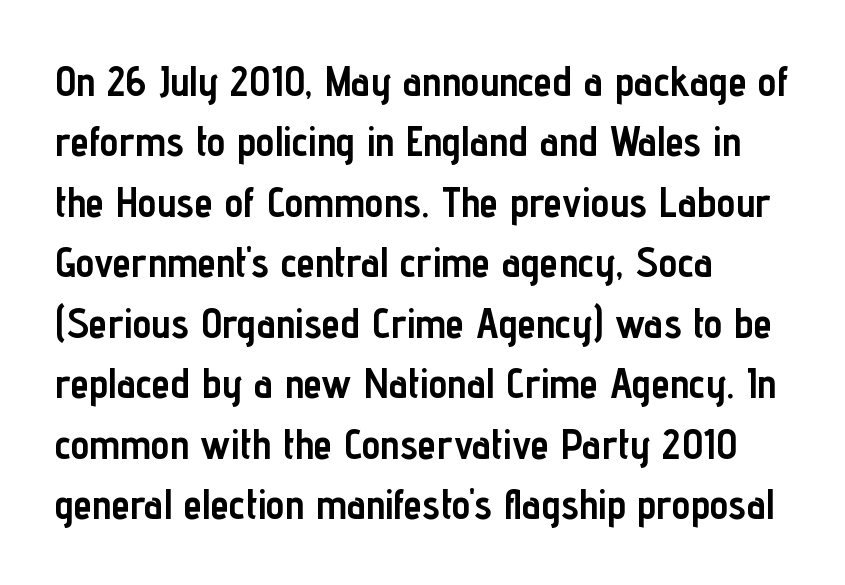
Q: Is the text bold? A: Yes.
Q: Is the text italic (slanted)? A: No, it is upright.
Q: Is the typeface a serif or a sans-serif typeface? A: Sans-serif.
Q: Is the text underlined? A: No.
Q: How is the paragraph aligned? A: Left-aligned.
Q: Is the spacing between letters normal or unusually wide? A: Normal.
Q: Is the spacing between lines tight, normal or loose? A: Normal.
Q: Width (condensed, normal, or wide)? A: Condensed.
Q: Stroke contrast? A: Low.
Q: x-height? A: Medium.
Q: Monospaced? A: No.
